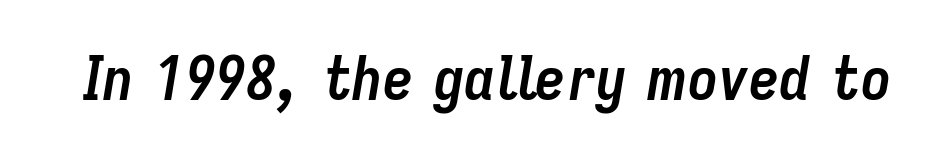
Think of a printed novel: that variable character pitch is what you see here. Summary of weight: heavy, a full bold. Tall strokes in this sample are angled rather than plumb. The line texture is even and compact thanks to regular tracking.
